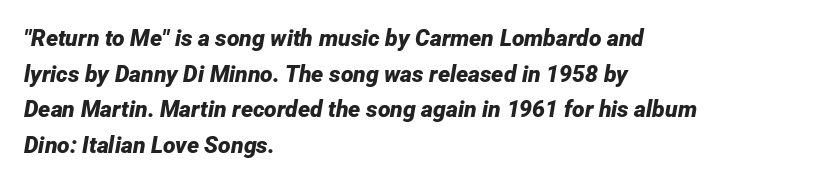
{"italic": "yes", "lean": "right", "slant_degrees": 12, "bold": "yes", "underline": "no", "align": "left", "line_spacing": "normal", "line_spacing_ratio": 1.55, "letter_spacing": "normal", "letter_spacing_em": 0.0, "glyph_px": 23}
